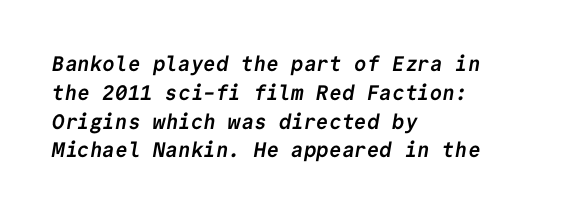
The strokes are fattened all the way to bold. The leading is moderate, giving the passage an even texture. The area under the type is left untouched. Teacher's note: observe the even left margin — that is flush-left alignment. Here the glyphs are tracked normally, forming tight word shapes.
